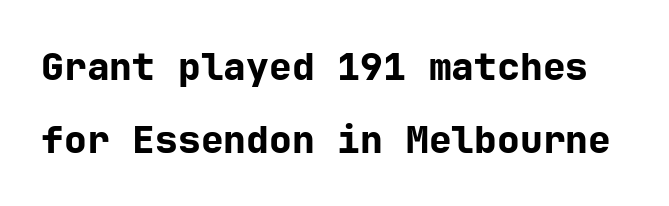
The image shows 38 px bold sans-serif type, upright; set loose line spacing (1.91x), normal letter spacing, not underlined; low stroke contrast and a medium x-height.
